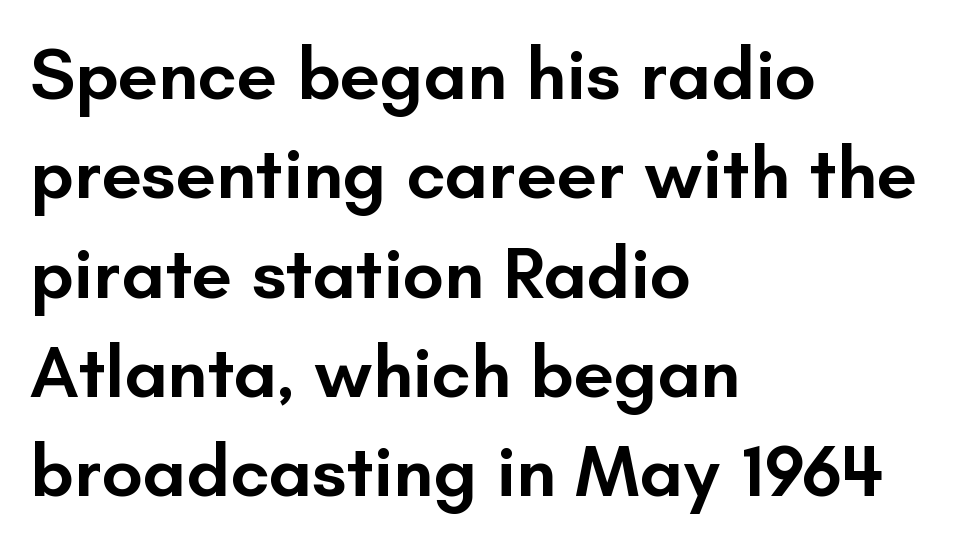
The face used here is a semibold: visibly heavier than regular, lighter than bold. The specimen reads as upright at a glance. Is this a fixed-width face? No — the glyphs have proportional, varying widths. The words here are not underlined. Layout note: lines flush left. Type style note: lacks serifs.
